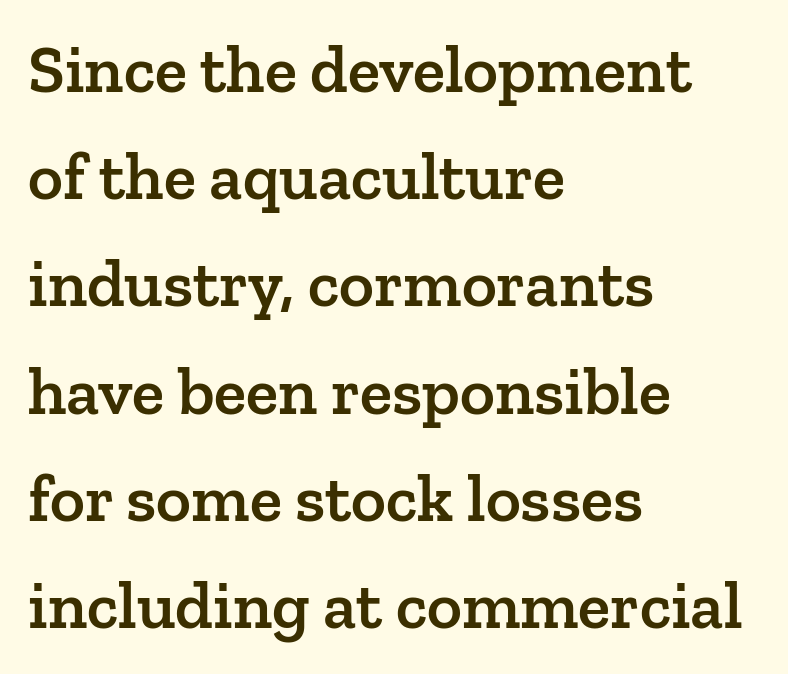
Proportional: the letters do not fall into vertical columns. The font's upright variant was chosen for this text. Each word holds together tightly as a unit, with standard inter-letter gaps. The compositor pushed each line to the left boundary.
